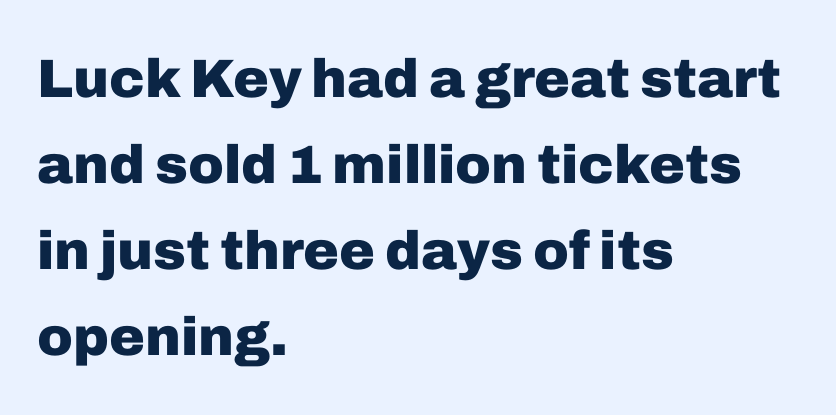
{"serif": "no", "italic": "no", "bold": "yes", "weight": "heavy", "width": "normal", "stroke_contrast": "low", "x_height": "medium", "monospaced": "no", "underline": "no", "align": "left", "line_spacing": "normal", "line_spacing_ratio": 1.59, "letter_spacing": "normal", "letter_spacing_em": 0.0, "glyph_px": 54}
